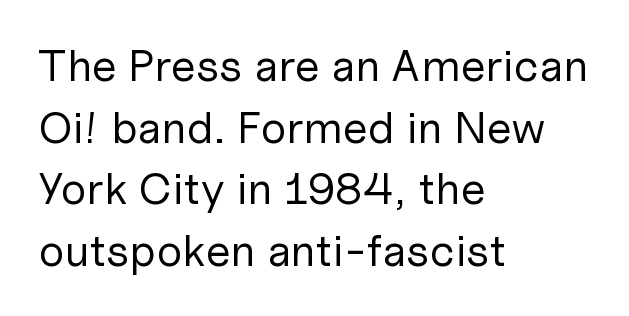
{"serif": "no", "italic": "no", "bold": "no", "weight": "regular", "width": "normal", "stroke_contrast": "low", "x_height": "medium", "monospaced": "no", "underline": "no", "align": "left", "line_spacing": "normal", "line_spacing_ratio": 1.37, "letter_spacing": "normal", "letter_spacing_em": 0.0, "glyph_px": 45}
